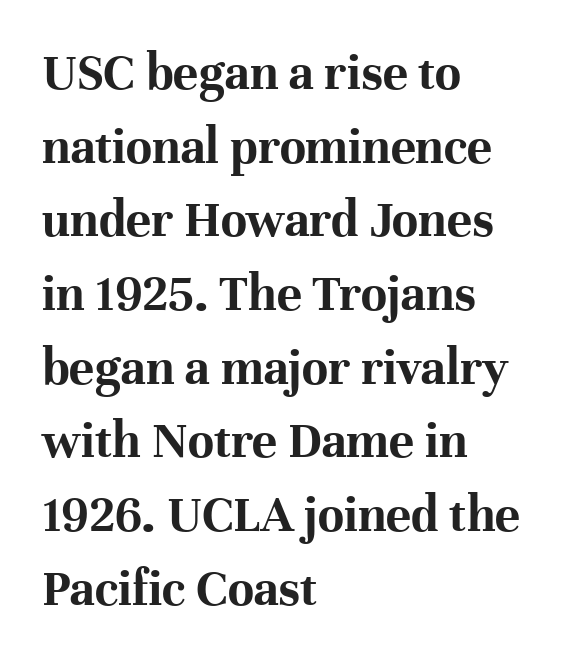
The image shows 53 px bold serif type, upright; set left-aligned, normal line spacing (1.39x), normal letter spacing, not underlined; high stroke contrast and a medium x-height.
